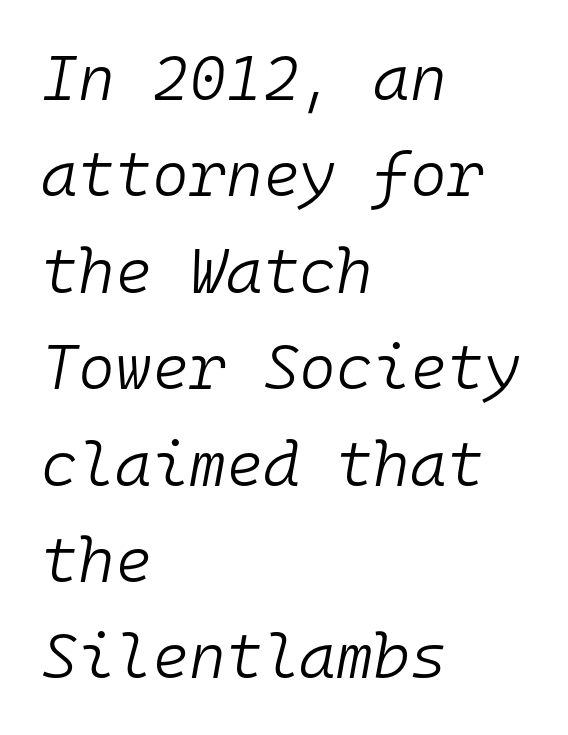
Q: Is the text bold? A: No.
Q: Is the text italic (slanted)? A: Yes, it leans right by about 10 degrees.
Q: Is the text underlined? A: No.
Q: How is the paragraph aligned? A: Left-aligned.
Q: Is the spacing between letters normal or unusually wide? A: Normal.
Q: Is the spacing between lines tight, normal or loose? A: Normal.
Q: Width (condensed, normal, or wide)? A: Normal.
Q: Stroke contrast? A: Low.
Q: x-height? A: Medium.
Q: Monospaced? A: Yes.
